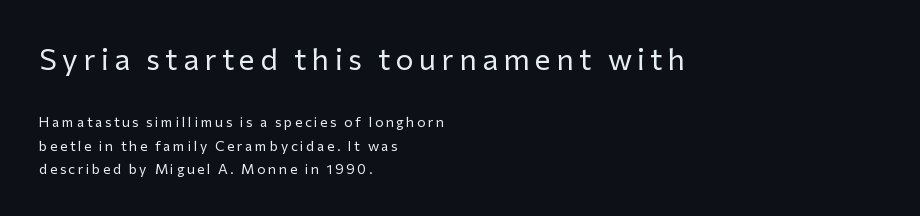
Q: Is the text bold? A: No.
Q: Is the text italic (slanted)? A: No, it is upright.
Q: Is the typeface a serif or a sans-serif typeface? A: Sans-serif.
Q: Is the text underlined? A: No.
Q: How is the paragraph aligned? A: Left-aligned.
Q: Is the spacing between lines tight, normal or loose? A: Normal.
Q: Which block of text is set in a larger size, the first (top) or the second (bottom)? A: The first (top) one.
Q: Width (condensed, normal, or wide)? A: Normal.
Q: Stroke contrast? A: Low.
Q: x-height? A: Medium.
Q: Monospaced? A: No.
